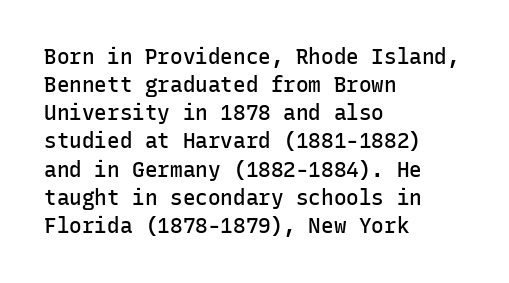
The axis of the letterforms is exactly vertical. The block of text has a typical density, with ordinary space between rows. Plain, unruled lines of type. Slightly chunky letters — semibold, I'd say, not full bold. Left-aligned paragraph, ragged on the right.
